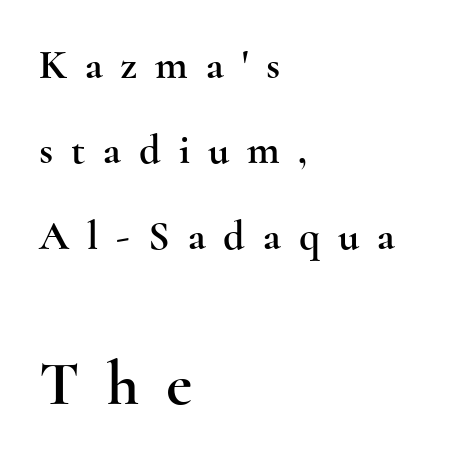
Q: Is the text italic (slanted)? A: No, it is upright.
Q: Is the typeface a serif or a sans-serif typeface? A: Serif.
Q: Is the text underlined? A: No.
Q: How is the paragraph aligned? A: Left-aligned.
Q: Is the spacing between letters normal or unusually wide? A: Unusually wide.
Q: Is the spacing between lines tight, normal or loose? A: Loose.
Q: Which block of text is set in a larger size, the first (top) or the second (bottom)? A: The second (bottom) one.
Q: Width (condensed, normal, or wide)? A: Wide.
Q: x-height? A: Small.
Q: Monospaced? A: No.
